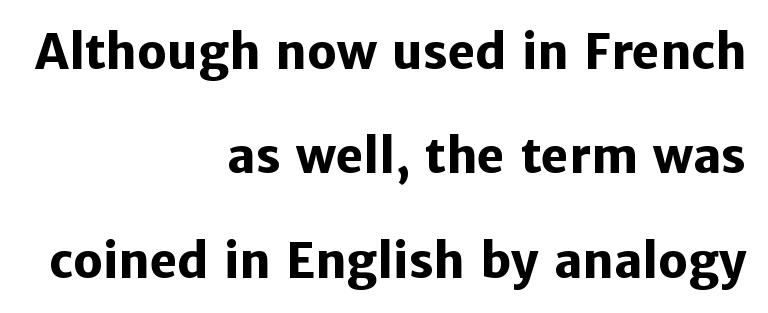
{"serif": "no", "italic": "no", "bold": "yes", "weight": "heavy", "width": "normal", "stroke_contrast": "low", "x_height": "medium", "monospaced": "no", "underline": "no", "align": "right", "line_spacing": "loose", "line_spacing_ratio": 2.22, "letter_spacing": "normal", "letter_spacing_em": 0.0, "glyph_px": 47}
